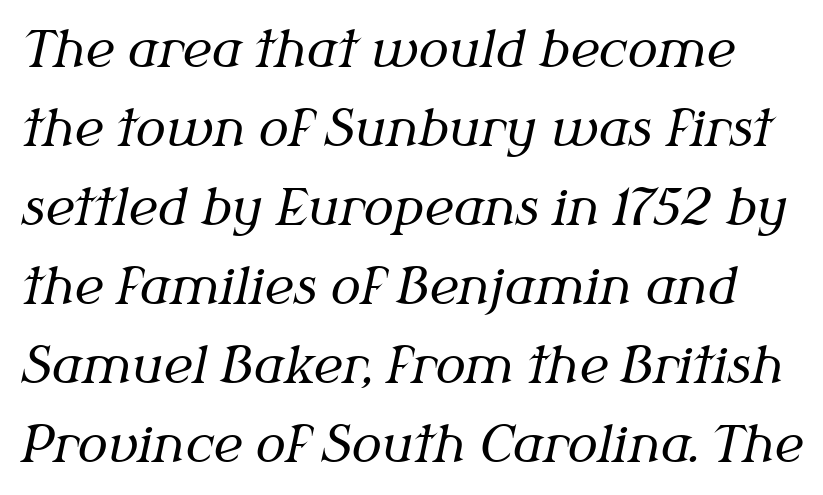
{"serif": "yes", "italic": "yes", "lean": "right", "slant_degrees": 12, "bold": "no", "weight": "regular", "width": "normal", "stroke_contrast": "medium", "x_height": "medium", "monospaced": "no", "underline": "no", "line_spacing": "normal", "line_spacing_ratio": 1.58, "letter_spacing": "normal", "letter_spacing_em": 0.0, "glyph_px": 50}
